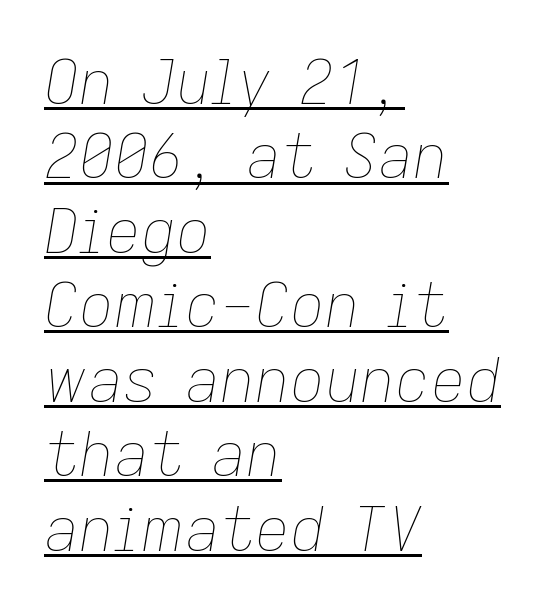
Each line of the rendering has a horizontal stroke beneath the glyphs. The letters are slanted; this is an italic face. Does extra space separate the letters? No, they use regular spacing. The characters are drawn with everyday or finer stroke widths. Think of a printed novel: that variable character pitch is what you see here. Is the block centered? No — it sits flush against the left margin.
